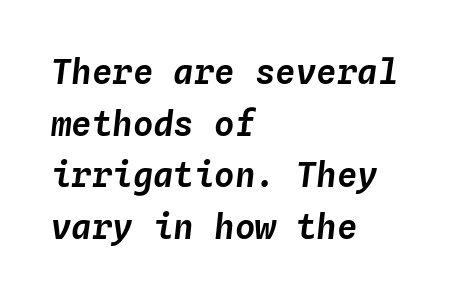
Descenders hang freely into open space. Slant detected: the letters are inclined. No extra tracking has been applied to these lines. One glance says typical: line gaps are just what's usual. Which margin do the lines hug? The left one — the right edge is uneven.
